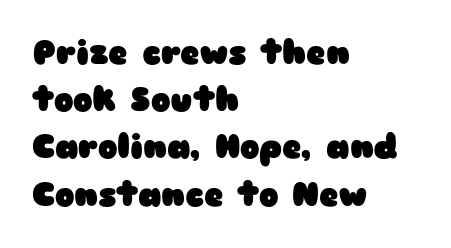
Q: Is the text bold? A: Yes.
Q: Is the text italic (slanted)? A: No, it is upright.
Q: Is the typeface a serif or a sans-serif typeface? A: Sans-serif.
Q: Is the text underlined? A: No.
Q: How is the paragraph aligned? A: Left-aligned.
Q: Is the spacing between letters normal or unusually wide? A: Normal.
Q: Is the spacing between lines tight, normal or loose? A: Normal.
Q: Width (condensed, normal, or wide)? A: Wide.
Q: Stroke contrast? A: Low.
Q: x-height? A: Medium.
Q: Monospaced? A: No.
